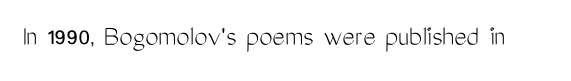
{"serif": "no", "italic": "no", "bold": "no", "weight": "light", "width": "condensed", "stroke_contrast": "medium", "x_height": "medium", "monospaced": "no", "underline": "no", "letter_spacing": "normal", "letter_spacing_em": 0.0, "glyph_px": 30}
